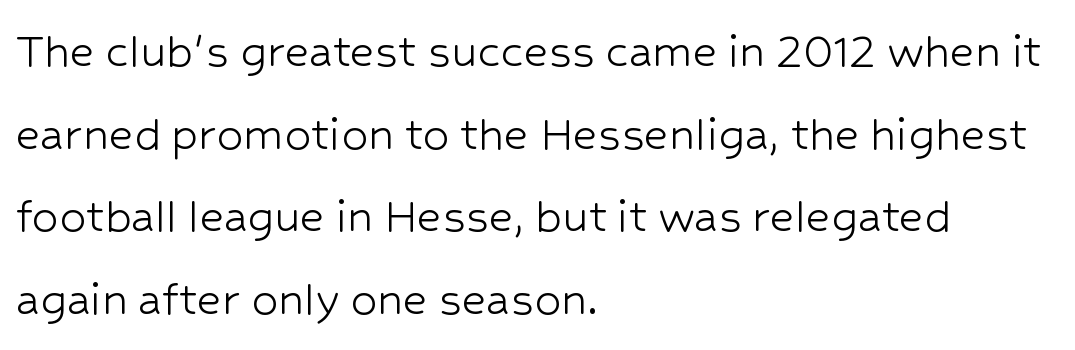
The image shows 53 px light sans-serif type, upright; set left-aligned, normal line spacing (1.56x), normal letter spacing, not underlined; low stroke contrast and a medium x-height.
